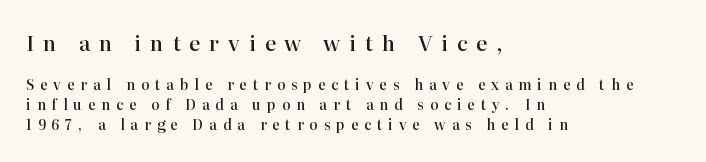
Q: Is the text bold? A: Semi-bold.
Q: Is the text italic (slanted)? A: No, it is upright.
Q: Is the text underlined? A: No.
Q: How is the paragraph aligned? A: Left-aligned.
Q: Is the spacing between letters normal or unusually wide? A: Unusually wide.
Q: Is the spacing between lines tight, normal or loose? A: Normal.
Q: Which block of text is set in a larger size, the first (top) or the second (bottom)? A: The first (top) one.
